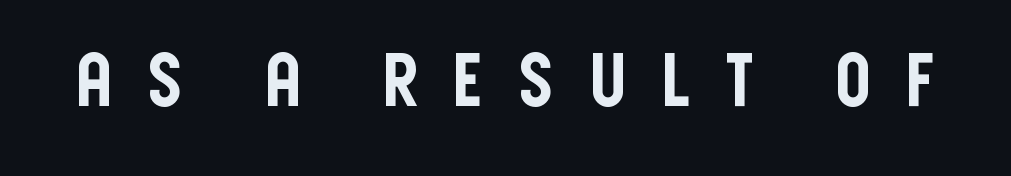
{"serif": "no", "italic": "no", "width": "condensed", "stroke_contrast": "low", "x_height": "large", "monospaced": "no", "underline": "no", "letter_spacing": "wide", "letter_spacing_em": 0.44, "glyph_px": 73}
